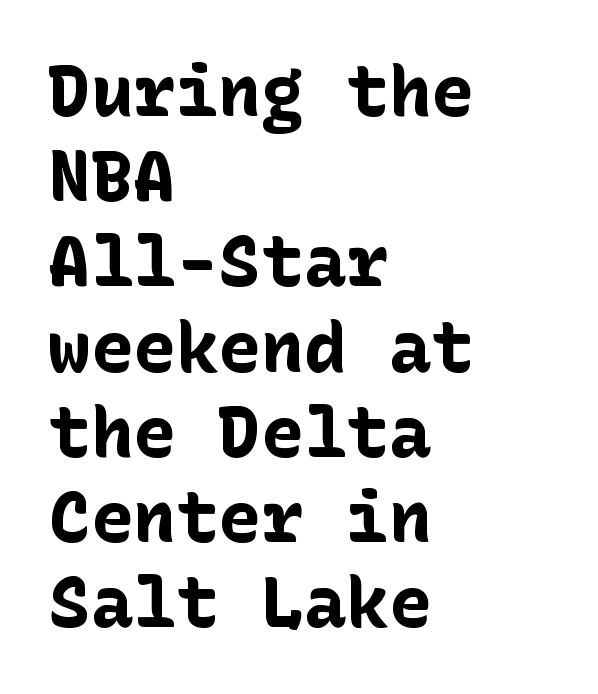
Q: Is the text bold? A: Yes.
Q: Is the text italic (slanted)? A: No, it is upright.
Q: Is the typeface a serif or a sans-serif typeface? A: Sans-serif.
Q: Is the text underlined? A: No.
Q: How is the paragraph aligned? A: Left-aligned.
Q: Is the spacing between letters normal or unusually wide? A: Normal.
Q: Width (condensed, normal, or wide)? A: Normal.
Q: Stroke contrast? A: Low.
Q: x-height? A: Medium.
